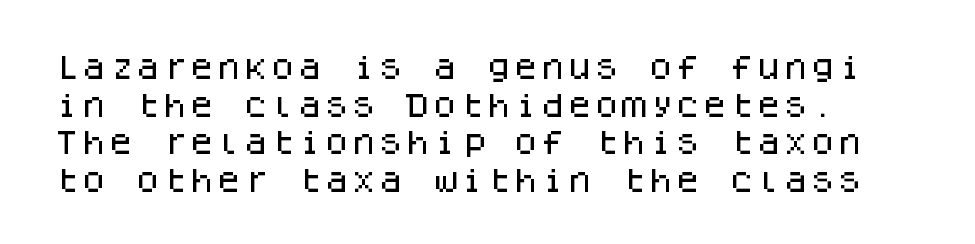
The image shows 27 px text type, upright; set normal line spacing (1.39x), normal letter spacing, not underlined.
